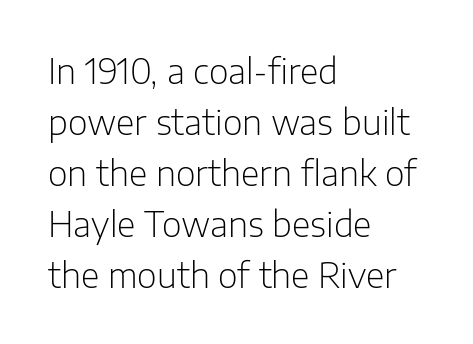
Nobody drew a line under any word here. Is this a fixed-width face? No — the glyphs have proportional, varying widths. Baseline-to-baseline distance is the conventional proportion of letter height. Compared with typical body copy, the letter spacing here is the same. The lettering stays uniformly vertical, giving the passage a roman look.
